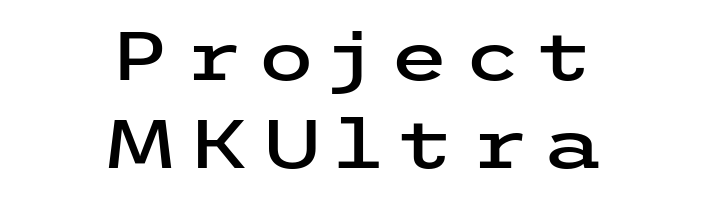
The image shows 69 px wide sans-serif type, upright; set centered, normal line spacing (1.28x), not underlined; low stroke contrast and a medium x-height.
